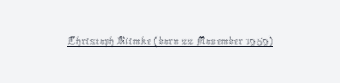
Q: Is the text bold? A: No.
Q: Is the text italic (slanted)? A: No, it is upright.
Q: Is the text underlined? A: Yes.
Q: Is the spacing between letters normal or unusually wide? A: Normal.
